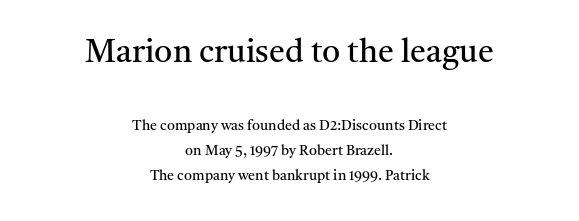
Q: Is the text bold? A: No.
Q: Is the text italic (slanted)? A: No, it is upright.
Q: Is the typeface a serif or a sans-serif typeface? A: Serif.
Q: Is the text underlined? A: No.
Q: How is the paragraph aligned? A: Centered.
Q: Is the spacing between letters normal or unusually wide? A: Normal.
Q: Which block of text is set in a larger size, the first (top) or the second (bottom)? A: The first (top) one.
Q: Width (condensed, normal, or wide)? A: Normal.
Q: Stroke contrast? A: Medium.
Q: x-height? A: Medium.
Q: Monospaced? A: No.
